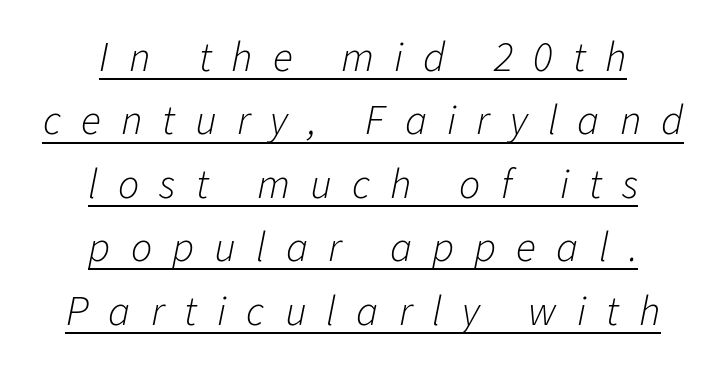
Ink coverage per letter is moderate at most. Rendered with sloped, italic letterforms. Leading matches the norm, producing a regular column. This sample has the flowing, uneven cadence of proportional lettering. Does the copy run flush right? No — it is centered line by line.
